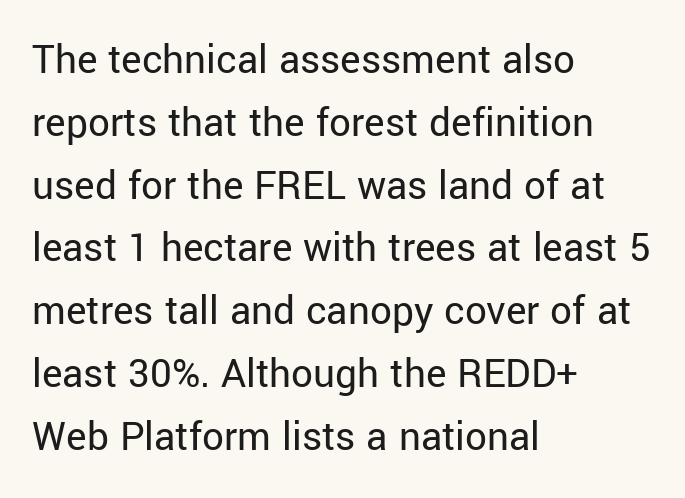
Q: Is the text bold? A: No.
Q: Is the text italic (slanted)? A: No, it is upright.
Q: Is the typeface a serif or a sans-serif typeface? A: Sans-serif.
Q: Is the text underlined? A: No.
Q: How is the paragraph aligned? A: Left-aligned.
Q: Is the spacing between letters normal or unusually wide? A: Normal.
Q: Is the spacing between lines tight, normal or loose? A: Normal.
Q: Width (condensed, normal, or wide)? A: Normal.
Q: Stroke contrast? A: Low.
Q: x-height? A: Medium.
Q: Monospaced? A: No.
